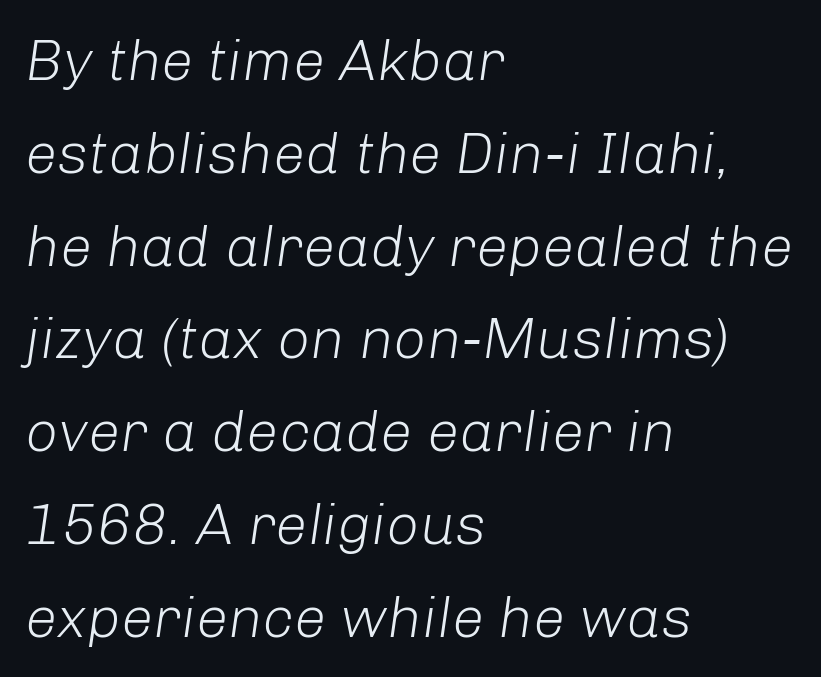
Q: Is the text bold? A: No.
Q: Is the text italic (slanted)? A: Yes, it leans right by about 8 degrees.
Q: Is the text underlined? A: No.
Q: How is the paragraph aligned? A: Left-aligned.
Q: Is the spacing between letters normal or unusually wide? A: Normal.
Q: Is the spacing between lines tight, normal or loose? A: Normal.
Q: Width (condensed, normal, or wide)? A: Normal.
Q: Stroke contrast? A: Low.
Q: x-height? A: Medium.
Q: Monospaced? A: No.
